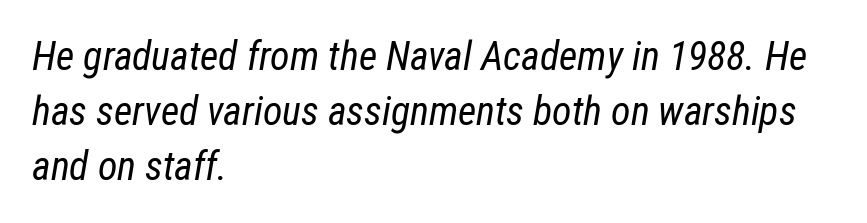
These lines keep a tight, regular rhythm from letter to letter. The typesetting does not lean heavy: it is not bold. A classic flush-left, rag-right setting is used for this passage. This sample has the flowing, uneven cadence of proportional lettering.
